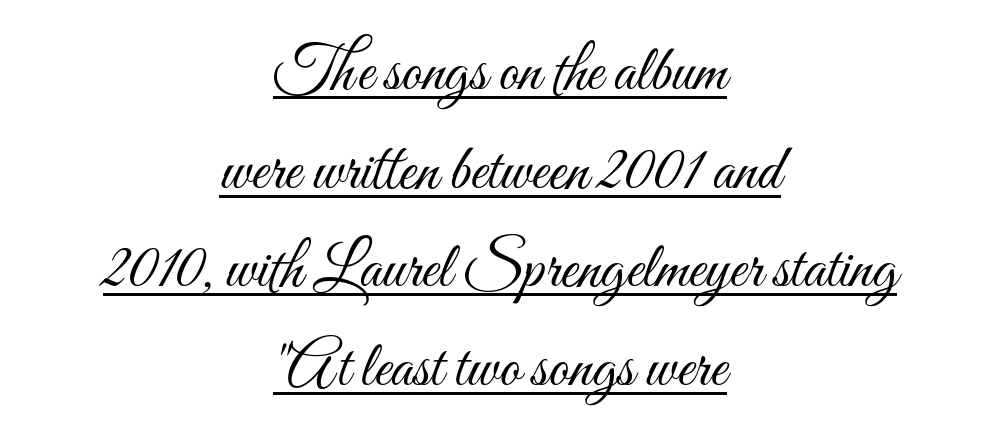
The image shows 64 px light, condensed type; set centered, normal line spacing (1.54x), normal letter spacing, underlined; medium stroke contrast and a small x-height.
